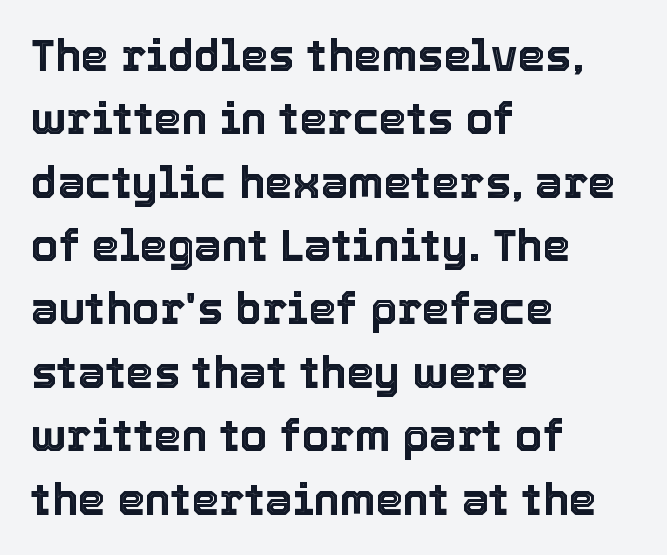
Q: Is the text italic (slanted)? A: No, it is upright.
Q: Is the text underlined? A: No.
Q: How is the paragraph aligned? A: Left-aligned.
Q: Is the spacing between letters normal or unusually wide? A: Normal.
Q: Is the spacing between lines tight, normal or loose? A: Normal.
Q: Width (condensed, normal, or wide)? A: Normal.
Q: x-height? A: Medium.
Q: Monospaced? A: No.
